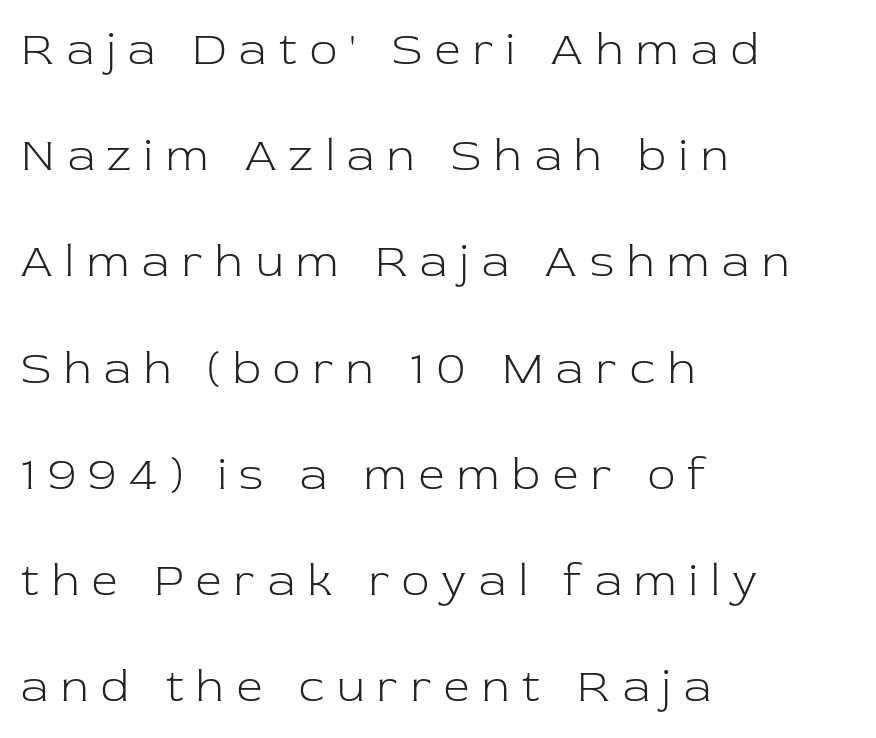
Q: Is the text bold? A: No.
Q: Is the text italic (slanted)? A: No, it is upright.
Q: Is the typeface a serif or a sans-serif typeface? A: Serif.
Q: Is the text underlined? A: No.
Q: How is the paragraph aligned? A: Left-aligned.
Q: Is the spacing between letters normal or unusually wide? A: Unusually wide.
Q: Is the spacing between lines tight, normal or loose? A: Loose.
Q: Width (condensed, normal, or wide)? A: Normal.
Q: Stroke contrast? A: Low.
Q: x-height? A: Medium.
Q: Monospaced? A: No.
